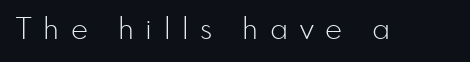
{"serif": "no", "italic": "no", "bold": "no", "weight": "light", "width": "normal", "stroke_contrast": "low", "x_height": "small", "monospaced": "no", "underline": "no", "letter_spacing": "wide", "letter_spacing_em": 0.4, "glyph_px": 29}
